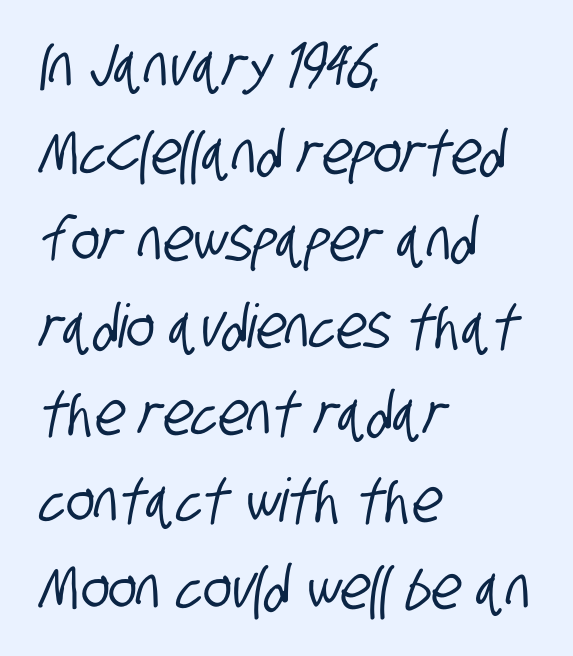
Q: Is the typeface a serif or a sans-serif typeface? A: Sans-serif.
Q: Is the text underlined? A: No.
Q: How is the paragraph aligned? A: Left-aligned.
Q: Is the spacing between letters normal or unusually wide? A: Normal.
Q: Is the spacing between lines tight, normal or loose? A: Normal.
Q: Width (condensed, normal, or wide)? A: Condensed.
Q: Stroke contrast? A: Low.
Q: x-height? A: Large.
Q: Monospaced? A: No.
